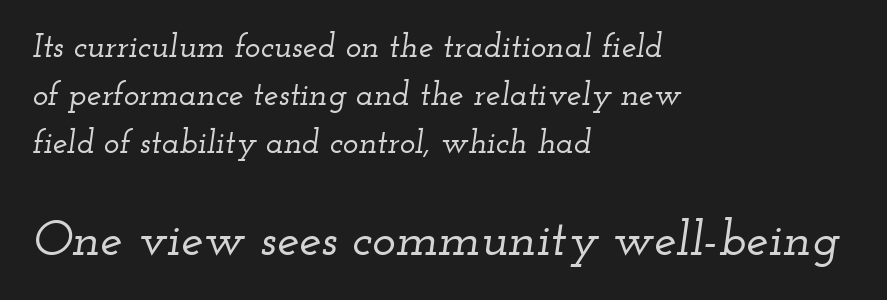
The image shows 50 px wide serif type, italic (leaning right); set left-aligned, normal line spacing (1.46x), normal letter spacing, not underlined; the second (bottom) block is 1.52x larger; low stroke contrast and a small x-height.
